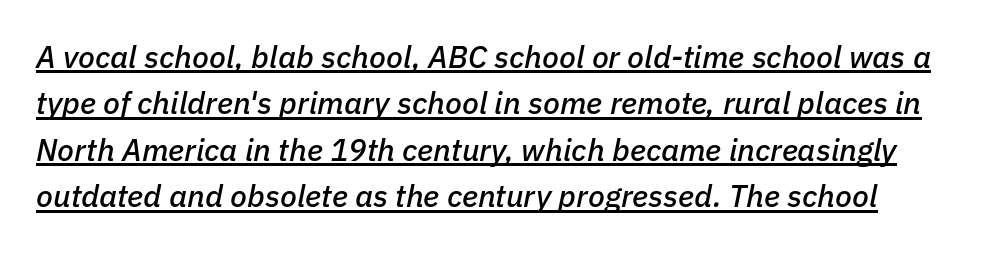
{"italic": "yes", "lean": "right", "slant_degrees": 11, "width": "normal", "stroke_contrast": "low", "x_height": "medium", "monospaced": "no", "underline": "yes", "line_spacing": "normal", "line_spacing_ratio": 1.5, "letter_spacing": "normal", "letter_spacing_em": 0.0, "glyph_px": 31}
